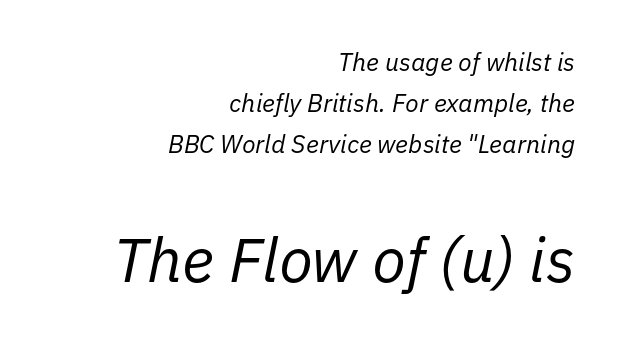
{"italic": "yes", "lean": "right", "slant_degrees": 11, "bold": "no", "weight": "regular", "width": "normal", "stroke_contrast": "low", "x_height": "medium", "monospaced": "no", "underline": "no", "align": "right", "line_spacing": "normal", "line_spacing_ratio": 1.65, "letter_spacing": "normal", "letter_spacing_em": 0.0, "larger_block": "second", "size_ratio": 2.48, "glyph_px": 62}
